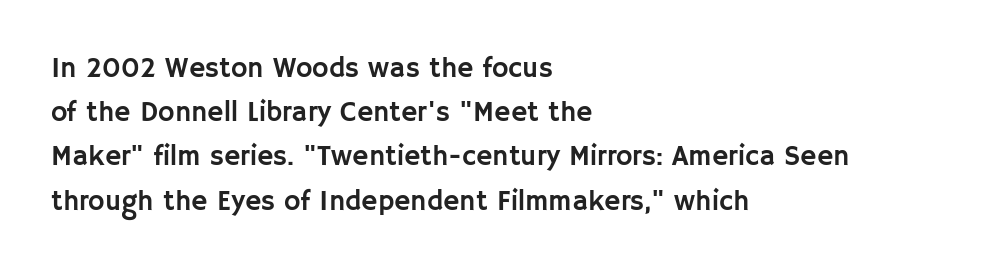
The image shows 28 px sans-serif type, upright; set left-aligned, normal line spacing (1.58x), normal letter spacing, not underlined; low stroke contrast and a large x-height.
